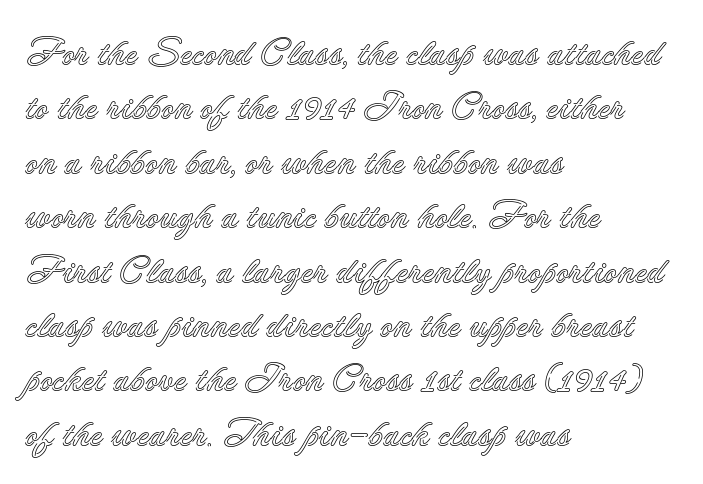
Q: Is the text italic (slanted)? A: Yes.
Q: Is the text underlined? A: No.
Q: How is the paragraph aligned? A: Left-aligned.
Q: Is the spacing between letters normal or unusually wide? A: Normal.
Q: Is the spacing between lines tight, normal or loose? A: Normal.
Q: Width (condensed, normal, or wide)? A: Normal.
Q: x-height? A: Small.
Q: Monospaced? A: No.
